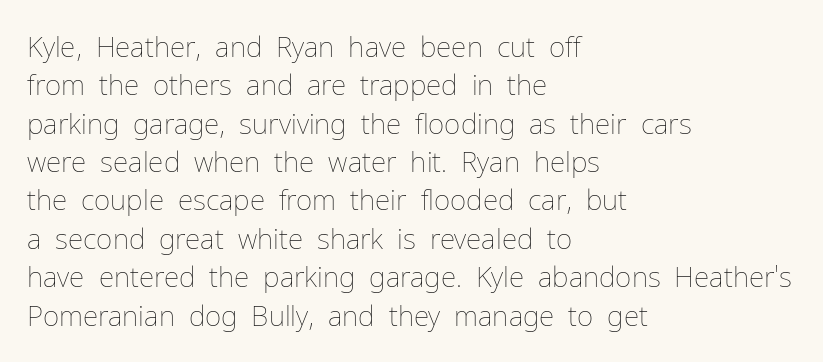
The image shows 28 px thin type, upright; set left-aligned, normal line spacing (1.37x), normal letter spacing, not underlined; low stroke contrast and a medium x-height.
